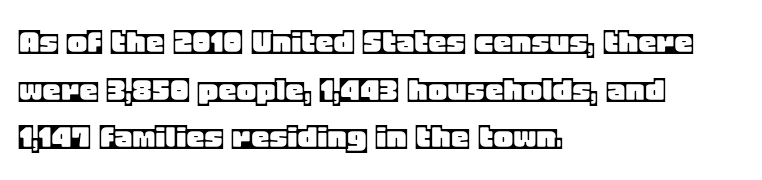
The image shows 37 px text type, upright; set left-aligned, normal line spacing (1.29x), normal letter spacing, not underlined; a large x-height.
